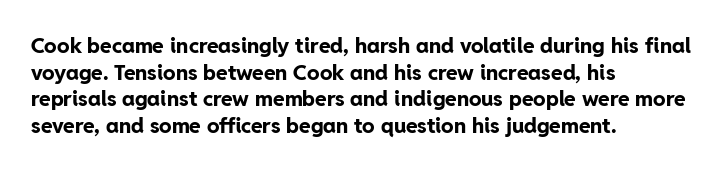
Honestly, the row spacing looks completely unremarkable. Posture: upright roman. Plenty of ink on the page — the face is bold. Typeset ragged right — the left edge is the straight one.
